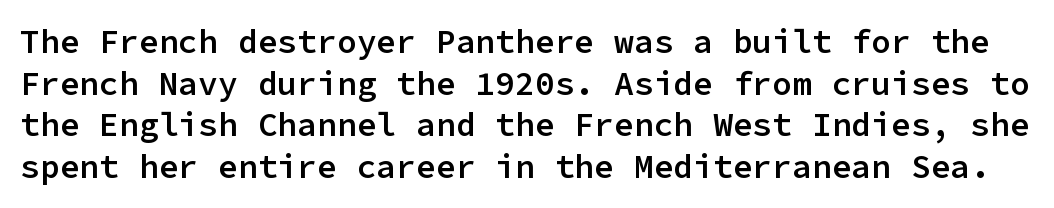
The image shows 33 px semibold sans-serif type, upright, monospaced; set normal line spacing (1.26x), normal letter spacing, not underlined; low stroke contrast and a medium x-height.
